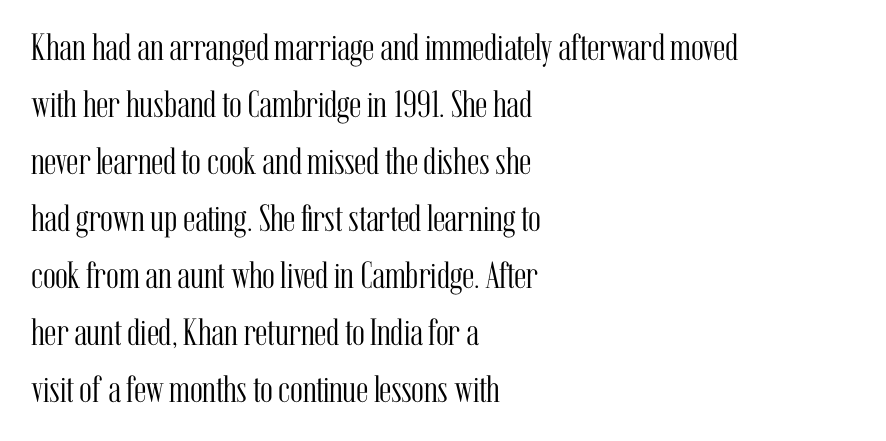
Q: Is the text bold? A: No.
Q: Is the text italic (slanted)? A: No, it is upright.
Q: Is the typeface a serif or a sans-serif typeface? A: Serif.
Q: Is the text underlined? A: No.
Q: How is the paragraph aligned? A: Left-aligned.
Q: Is the spacing between letters normal or unusually wide? A: Normal.
Q: Is the spacing between lines tight, normal or loose? A: Normal.
Q: Width (condensed, normal, or wide)? A: Condensed.
Q: Stroke contrast? A: Medium.
Q: x-height? A: Medium.
Q: Monospaced? A: No.
